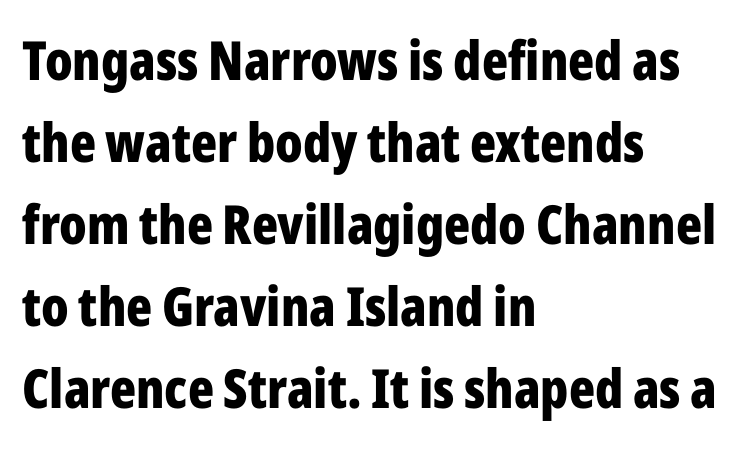
{"serif": "no", "italic": "no", "bold": "yes", "weight": "bold", "width": "condensed", "stroke_contrast": "low", "x_height": "medium", "monospaced": "no", "underline": "no", "align": "left", "line_spacing": "normal", "line_spacing_ratio": 1.52, "letter_spacing": "normal", "letter_spacing_em": 0.0, "glyph_px": 54}
